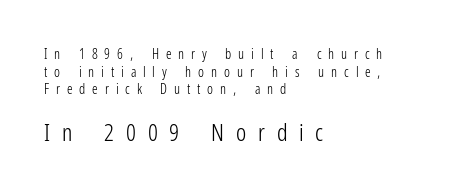
Q: Is the text bold? A: No.
Q: Is the text italic (slanted)? A: No, it is upright.
Q: Is the text underlined? A: No.
Q: How is the paragraph aligned? A: Left-aligned.
Q: Is the spacing between letters normal or unusually wide? A: Unusually wide.
Q: Is the spacing between lines tight, normal or loose? A: Normal.
Q: Which block of text is set in a larger size, the first (top) or the second (bottom)? A: The second (bottom) one.
